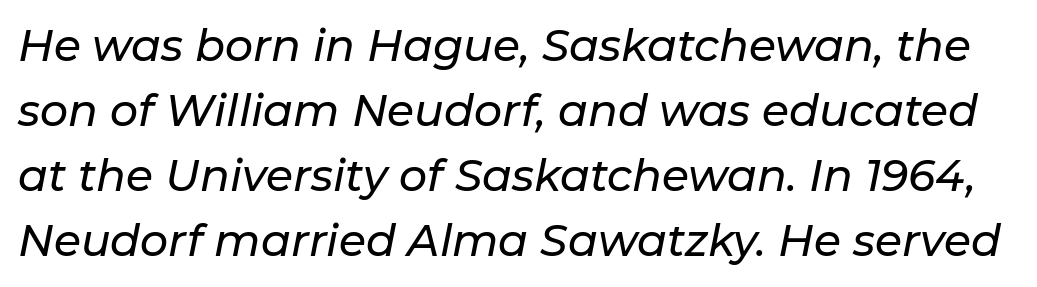
Q: Is the text italic (slanted)? A: Yes, it leans right by about 11 degrees.
Q: Is the text underlined? A: No.
Q: Is the spacing between letters normal or unusually wide? A: Normal.
Q: Is the spacing between lines tight, normal or loose? A: Normal.
Q: Width (condensed, normal, or wide)? A: Normal.
Q: Stroke contrast? A: Low.
Q: x-height? A: Medium.
Q: Monospaced? A: No.
